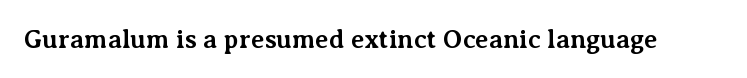
Only glyphs here, with clear space below each row. Rendered with straight, roman letterforms. The glyphs have the mass of a bold cut. Observe the ordinary spacing: letters are neighbours, not strangers.
